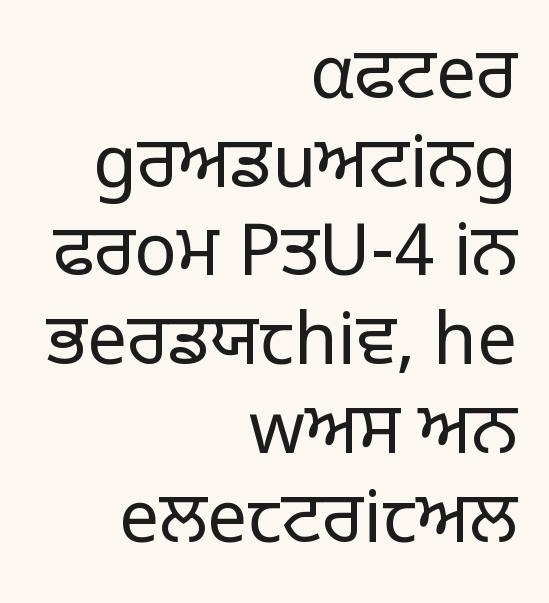
Is the type heavy? It reads as light-to-regular instead. Observe the absence of serifs on each vertical stroke in this sample. Any mark beneath the type? The region is blank. Tall strokes in this sample are plumb rather than angled.
